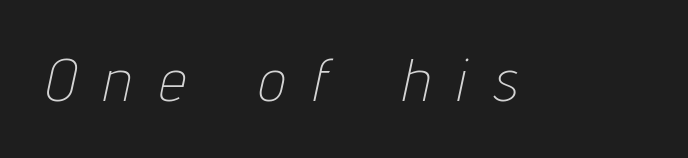
{"italic": "yes", "lean": "right", "slant_degrees": 12, "bold": "no", "weight": "thin", "width": "condensed", "stroke_contrast": "low", "x_height": "medium", "monospaced": "no", "underline": "no", "letter_spacing": "wide", "letter_spacing_em": 0.48, "glyph_px": 60}
